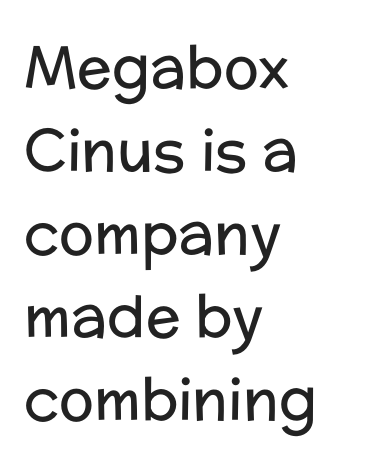
Does the leading feel generous? No, just average. Descenders hang freely into open space. You could call the tracking neutral — neither tight nor loose. These lines are rendered in a variable-pitch font.
